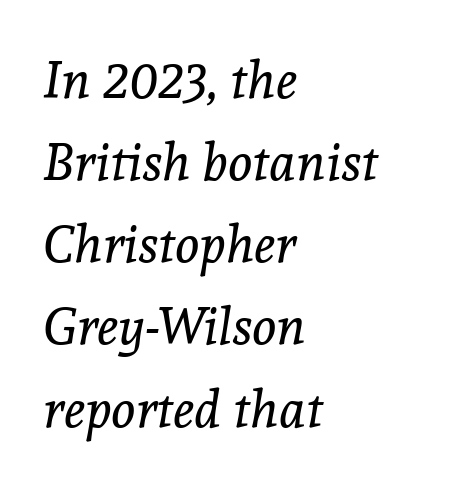
The paragraph shown leans on its left margin. The passage shown leans; its letterforms are oblique. Leading: standard. Are there feet on the stems? There are — it's a serif.
